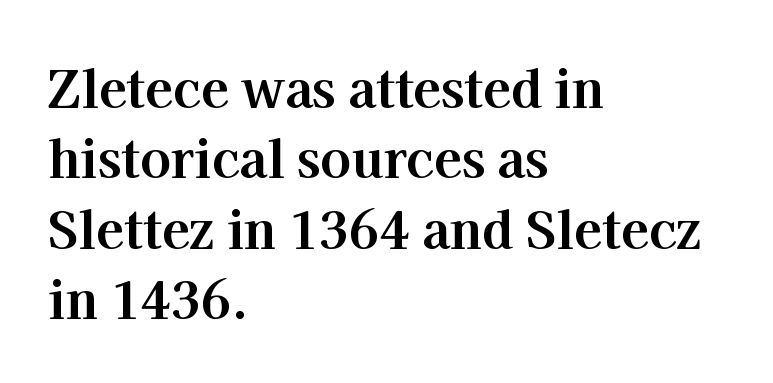
The font family rendered here belongs to the serif group. The sample has been set heavy, in full bold. The compositor pushed each line to the left boundary. Posture: vertical. Students, observe: this is what conventionally led text looks like. Check under the words: just untouched page.
